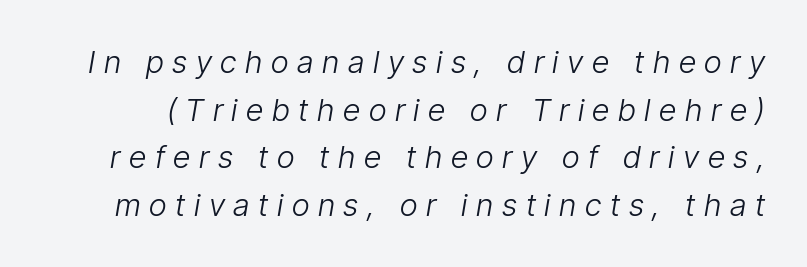
Slanted lettering throughout. Check the space under the baseline: it is left empty. Glyph-to-glyph distance is far greater than everyday printed text. The cut favours lightness, reaching ordinary text weight at its darkest. Varying glyph widths throughout — classic text-font behaviour.
